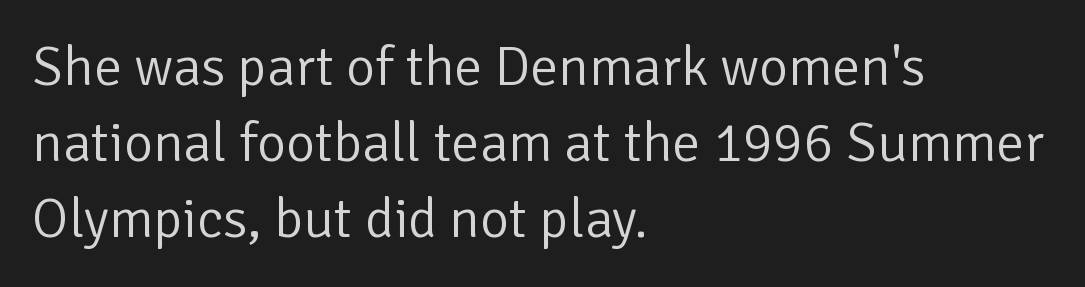
The image shows 56 px light sans-serif type, upright; set left-aligned, normal line spacing (1.36x), normal letter spacing, not underlined; low stroke contrast and a medium x-height.
